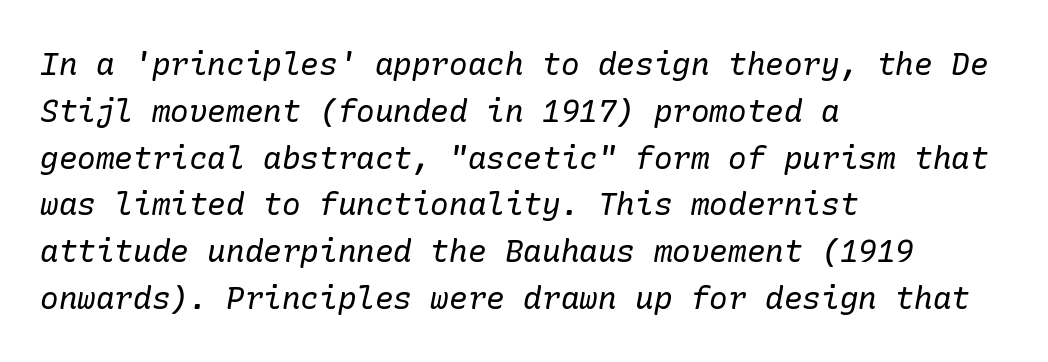
The image shows 31 px regular-weight type, italic (leaning right); set left-aligned, normal line spacing (1.51x), normal letter spacing, not underlined; low stroke contrast and a medium x-height.
